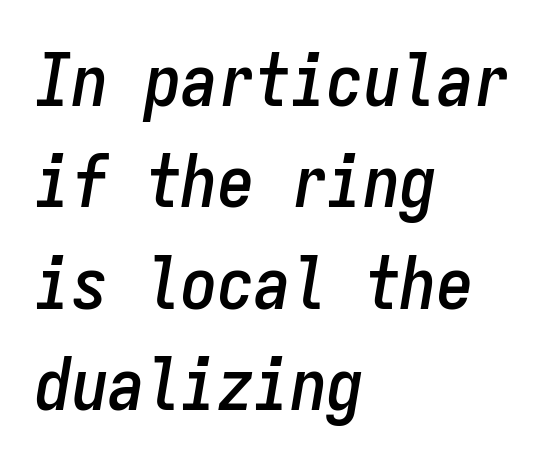
Q: Is the text italic (slanted)? A: Yes, it leans right by about 9 degrees.
Q: Is the text underlined? A: No.
Q: How is the paragraph aligned? A: Left-aligned.
Q: Is the spacing between letters normal or unusually wide? A: Normal.
Q: Is the spacing between lines tight, normal or loose? A: Normal.
Q: Width (condensed, normal, or wide)? A: Condensed.
Q: Stroke contrast? A: Low.
Q: x-height? A: Medium.
Q: Monospaced? A: Yes.
